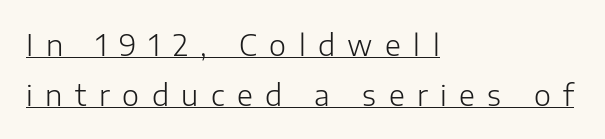
{"serif": "no", "italic": "no", "bold": "no", "weight": "light", "width": "normal", "stroke_contrast": "low", "x_height": "medium", "monospaced": "no", "underline": "yes", "align": "left", "line_spacing_ratio": 1.72, "letter_spacing": "wide", "letter_spacing_em": 0.43, "glyph_px": 29}
